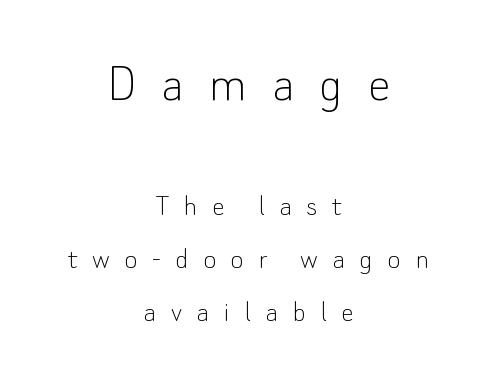
The image shows 56 px thin sans-serif type, upright; set centered, normal line spacing (1.65x), unusually wide letter spacing (+0.45 em), not underlined; the first (top) block is 1.75x larger; low stroke contrast and a small x-height.
